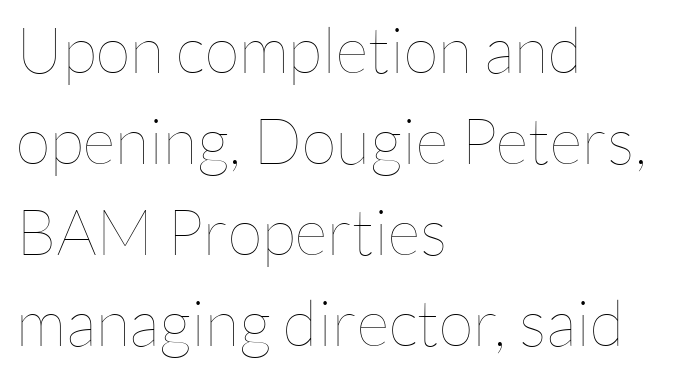
{"italic": "no", "bold": "no", "weight": "thin", "width": "normal", "stroke_contrast": "low", "x_height": "medium", "monospaced": "no", "underline": "no", "align": "left", "line_spacing": "normal", "line_spacing_ratio": 1.42, "letter_spacing": "normal", "letter_spacing_em": 0.0, "glyph_px": 64}
